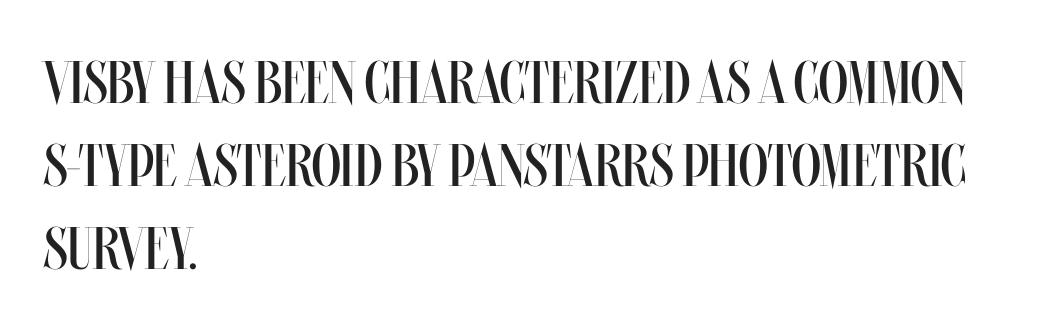
{"italic": "no", "bold": "no", "weight": "regular", "width": "condensed", "stroke_contrast": "medium", "x_height": "large", "monospaced": "no", "underline": "no", "align": "left", "line_spacing": "normal", "line_spacing_ratio": 1.38, "letter_spacing": "normal", "letter_spacing_em": 0.0, "glyph_px": 60}
